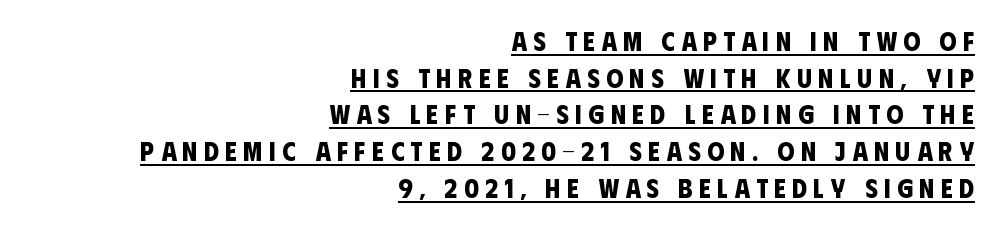
Q: Is the text bold? A: Yes.
Q: Is the text underlined? A: Yes.
Q: How is the paragraph aligned? A: Right-aligned.
Q: Is the spacing between letters normal or unusually wide? A: Unusually wide.
Q: Is the spacing between lines tight, normal or loose? A: Normal.
